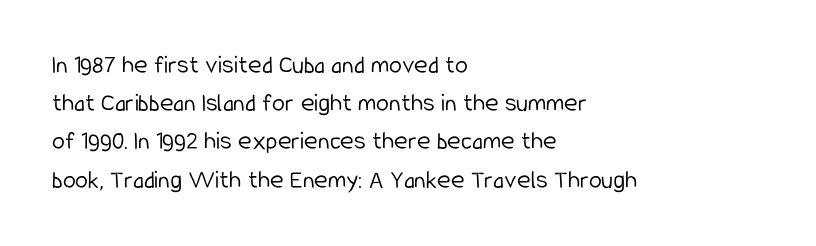
The vertical gap from one line to the next is medium. Quick note: underline off. The characters are drawn with everyday or finer stroke widths. A typesetter would mark this as roman, not italic. Caption: multi-line text, flush left, ragged right.
